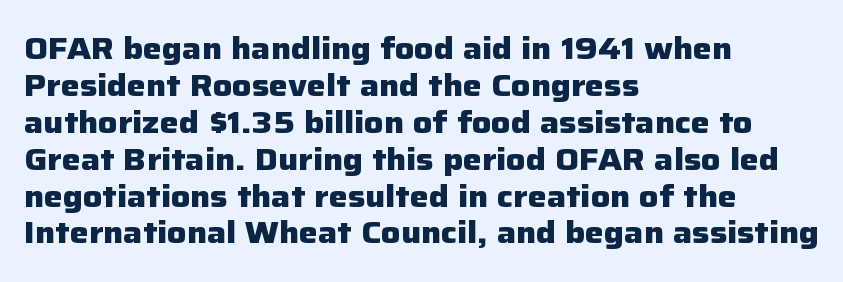
{"serif": "no", "italic": "no", "bold": "yes", "weight": "heavy", "width": "normal", "stroke_contrast": "low", "x_height": "medium", "monospaced": "no", "underline": "no", "align": "left", "line_spacing_ratio": 1.23, "letter_spacing": "normal", "letter_spacing_em": 0.0, "glyph_px": 30}
